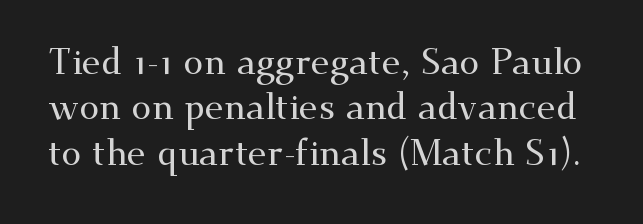
{"serif": "yes", "italic": "no", "width": "wide", "stroke_contrast": "medium", "x_height": "small", "monospaced": "no", "underline": "no", "line_spacing": "normal", "line_spacing_ratio": 1.26, "letter_spacing": "normal", "letter_spacing_em": 0.0, "glyph_px": 36}
